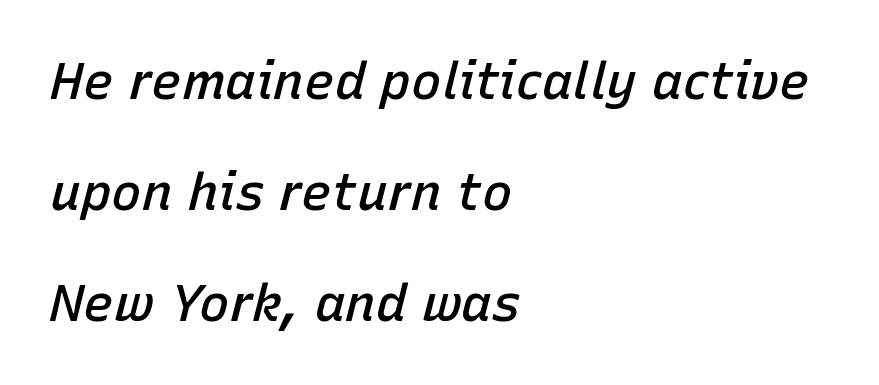
Observe the ordinary spacing: letters are neighbours, not strangers. The glyphs look as if they've been sheared to an angle. The letters advance in unequal steps, a hallmark of proportional type. Does the leading feel generous? Absolutely, it's lavish. Alignment: flush left.
